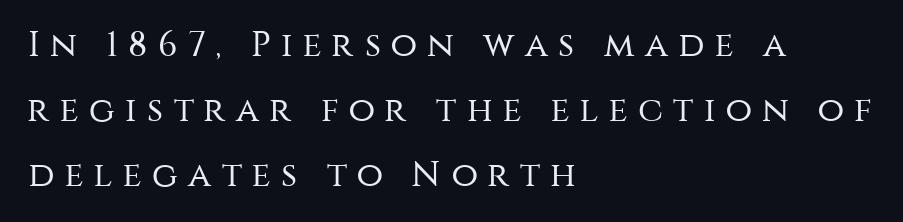
{"serif": "no", "italic": "no", "bold": "no", "weight": "regular", "width": "normal", "stroke_contrast": "medium", "x_height": "large", "monospaced": "no", "underline": "no", "align": "left", "line_spacing_ratio": 1.86, "letter_spacing": "wide", "letter_spacing_em": 0.29, "glyph_px": 35}
